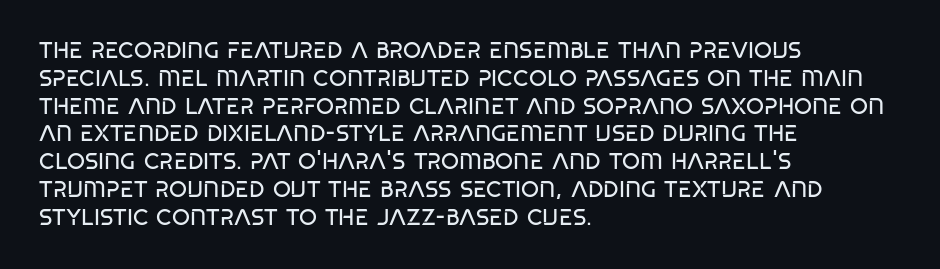
Q: Is the text bold? A: No.
Q: Is the text italic (slanted)? A: No, it is upright.
Q: Is the text underlined? A: No.
Q: How is the paragraph aligned? A: Left-aligned.
Q: Is the spacing between letters normal or unusually wide? A: Normal.
